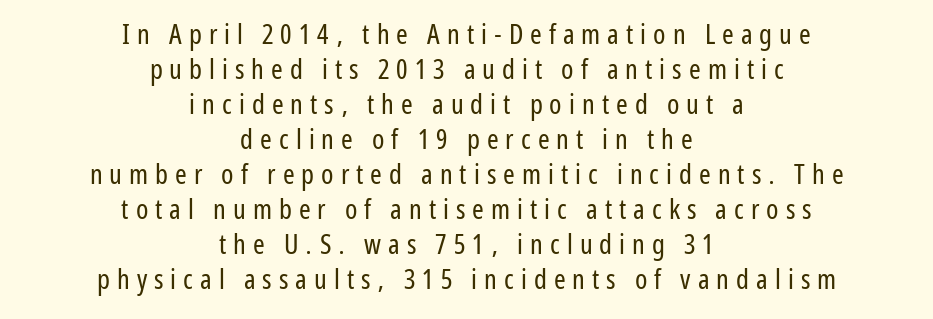
{"serif": "no", "italic": "no", "bold": "no", "weight": "regular", "width": "condensed", "stroke_contrast": "low", "x_height": "medium", "monospaced": "no", "underline": "no", "align": "center", "line_spacing": "normal", "line_spacing_ratio": 1.25, "letter_spacing": "wide", "letter_spacing_em": 0.25, "glyph_px": 28}
